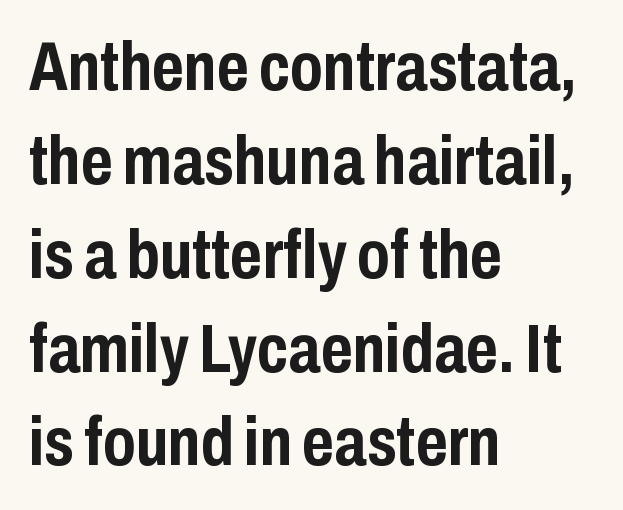
Q: Is the text bold? A: Yes.
Q: Is the text italic (slanted)? A: No, it is upright.
Q: Is the typeface a serif or a sans-serif typeface? A: Sans-serif.
Q: Is the text underlined? A: No.
Q: How is the paragraph aligned? A: Left-aligned.
Q: Is the spacing between letters normal or unusually wide? A: Normal.
Q: Is the spacing between lines tight, normal or loose? A: Normal.
Q: Width (condensed, normal, or wide)? A: Condensed.
Q: Stroke contrast? A: Low.
Q: x-height? A: Medium.
Q: Monospaced? A: No.
